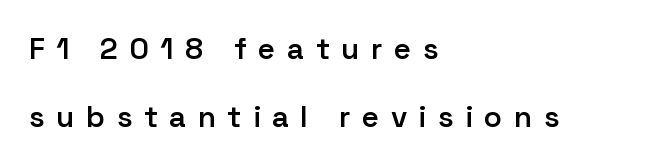
The image shows 30 px semibold sans-serif type, upright; set left-aligned, loose line spacing (2.28x), unusually wide letter spacing (+0.38 em), not underlined; low stroke contrast and a medium x-height.
